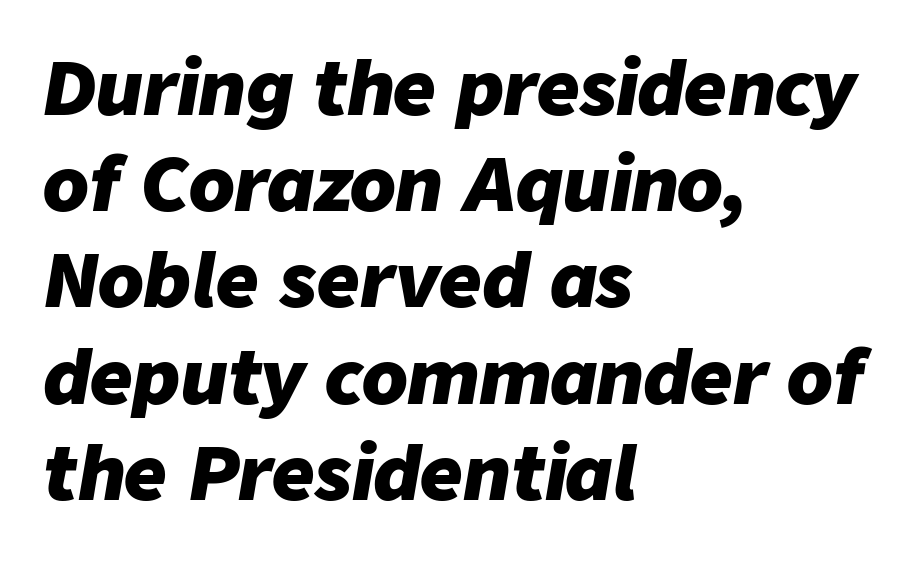
Compared with typical body copy, the letter spacing here is the same. Quick note: underline off. Layout note: lines flush left. When letters slant like this, we call the style italic.
